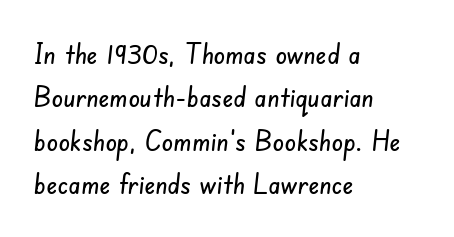
The image shows 29 px condensed sans-serif type; set left-aligned, normal line spacing (1.5x), normal letter spacing, not underlined; low stroke contrast and a small x-height.
